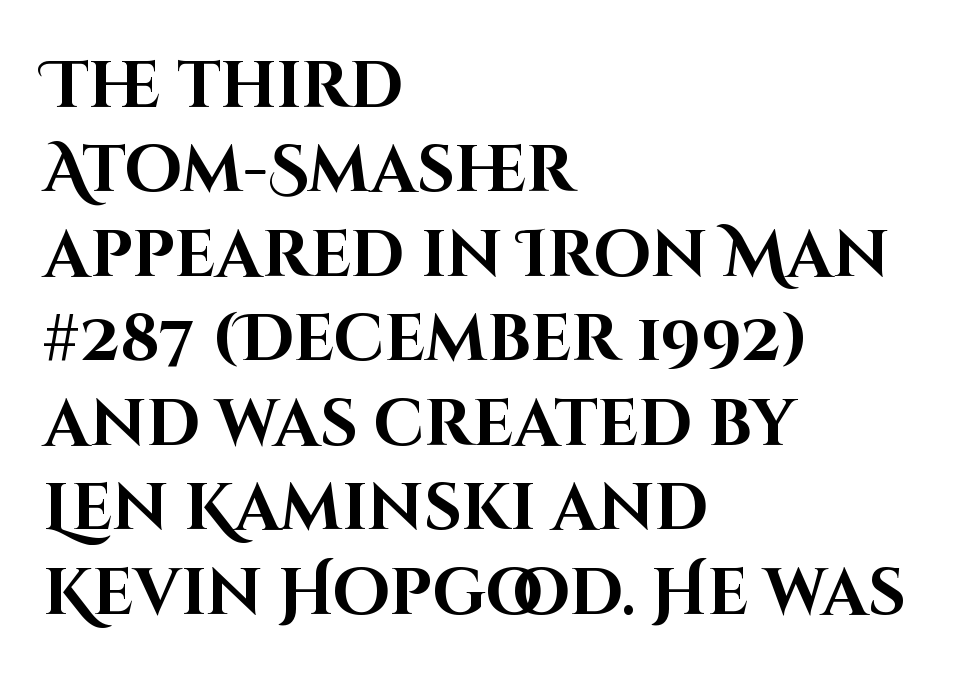
Plenty of ink on the page — the face is bold. You could not count columns in this text — the font is proportionally spaced. Visually the block forms a straight wall on the left and a jagged coastline on the right. Ordinary non-slanted type is in use. This sample uses plain, unmodified letter spacing. Stroke terminals: plain, sans-serif.
